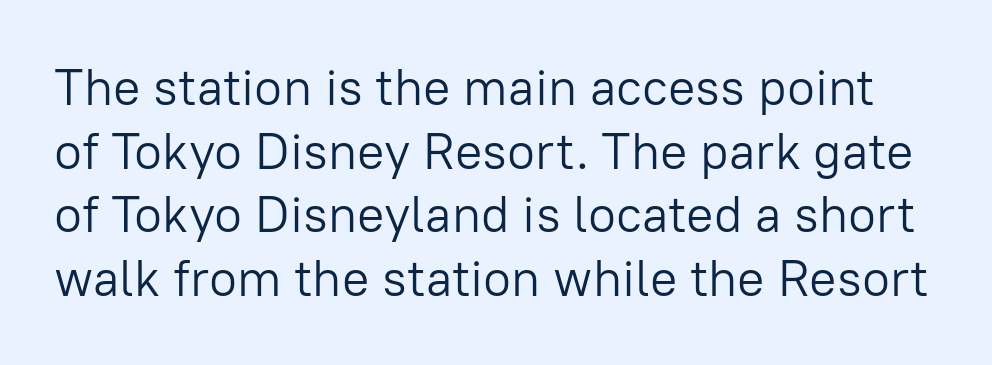
The image shows 51 px light sans-serif type, upright; set normal line spacing (1.25x), normal letter spacing, not underlined; low stroke contrast and a medium x-height.
